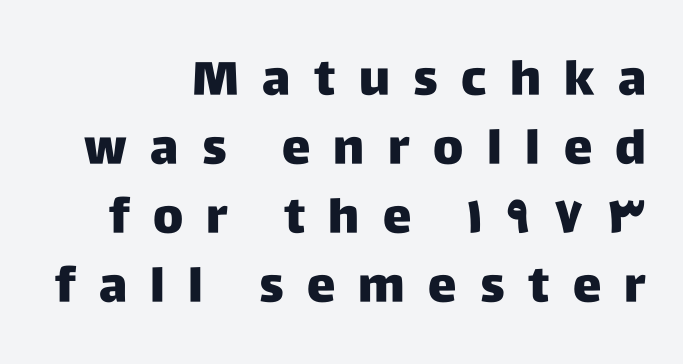
No feet cap the strokes, marking this as sans-serif type. Varying glyph widths throughout — classic text-font behaviour. Horizontally, the lines are justified to the trailing edge only. Clear beneath every line of the passage. How would I describe the line gaps? Plain and ordinary.
